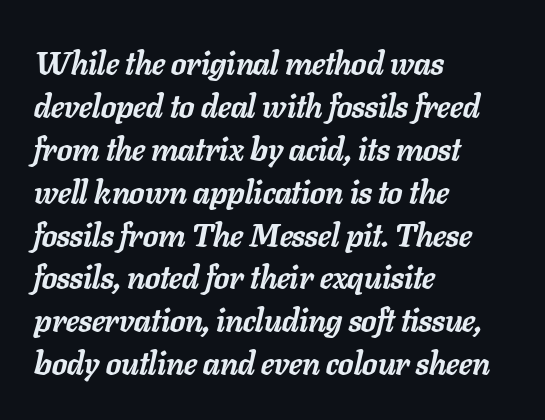
Normally led — the rows are evenly, conventionally spaced. Between one letter and the next there's only the usual sliver of space. The typography opts for an oblique posture over an upright one. Notice how thick the strokes are: this is what a full bold looks like. A clean baseline with only descenders dipping below it.
